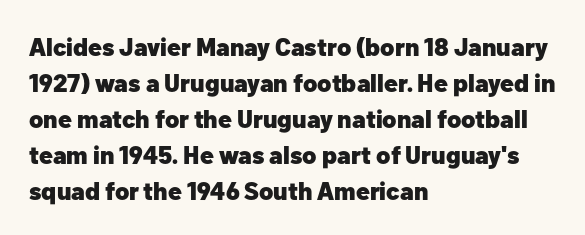
The image shows 25 px bold type, upright; set left-aligned, normal line spacing (1.44x), normal letter spacing, not underlined.
